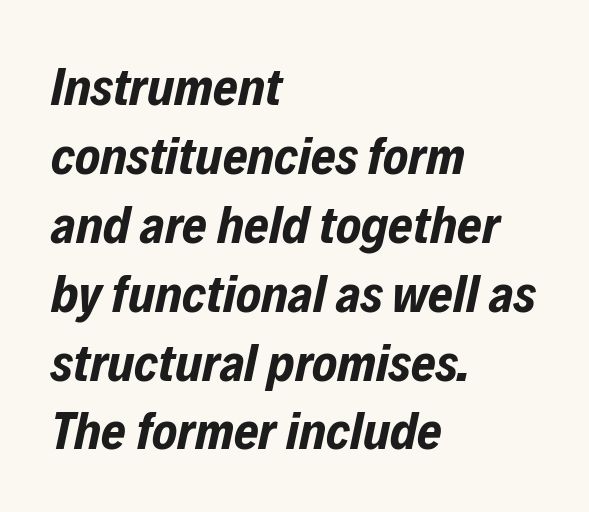
The image shows 53 px bold, condensed type, italic (leaning right); set left-aligned, normal line spacing (1.3x), normal letter spacing, not underlined; low stroke contrast and a medium x-height.
